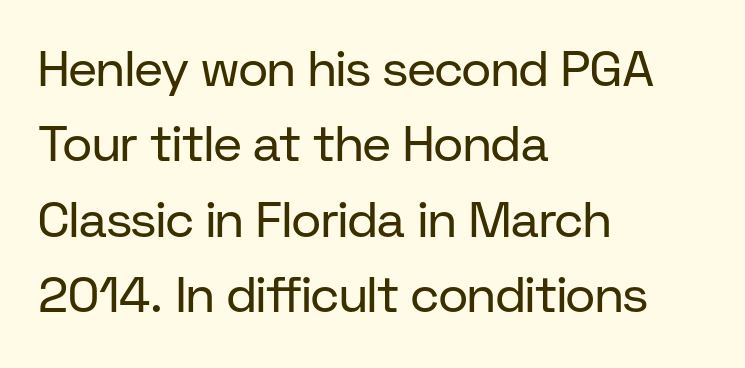
The image shows 50 px regular-weight sans-serif type, upright; set left-aligned, normal line spacing (1.51x), normal letter spacing, not underlined; low stroke contrast and a medium x-height.
